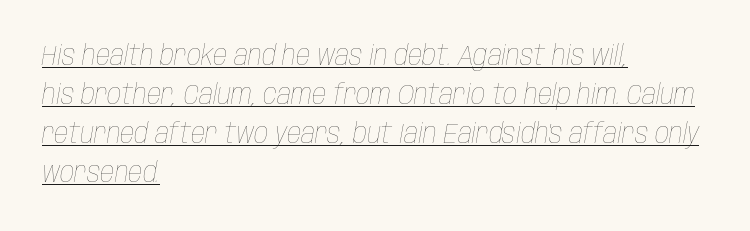
Successive baselines arrive at the customary interval. Note the varied advance widths — an 'i' is clearly narrower than an 'm'. Underlined type. Italic: yes, the glyphs are oblique. Short note: letters normally spaced. No extra ink here — the face is not bold.
